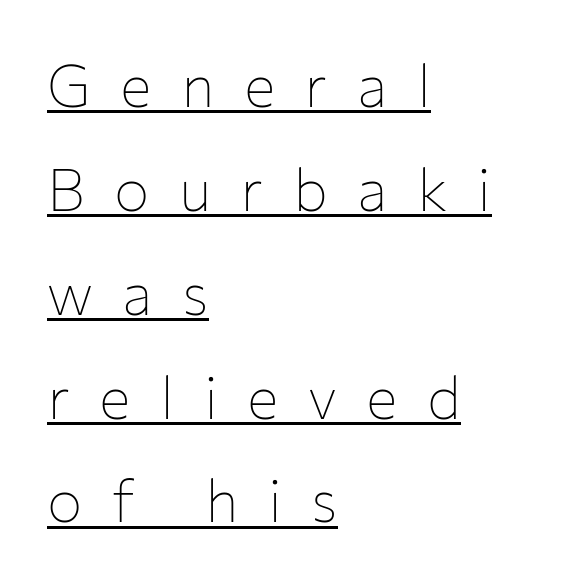
{"serif": "no", "italic": "no", "bold": "no", "weight": "thin", "width": "normal", "stroke_contrast": "low", "x_height": "medium", "monospaced": "no", "underline": "yes", "align": "left", "line_spacing_ratio": 1.76, "letter_spacing": "wide", "letter_spacing_em": 0.5, "glyph_px": 59}
